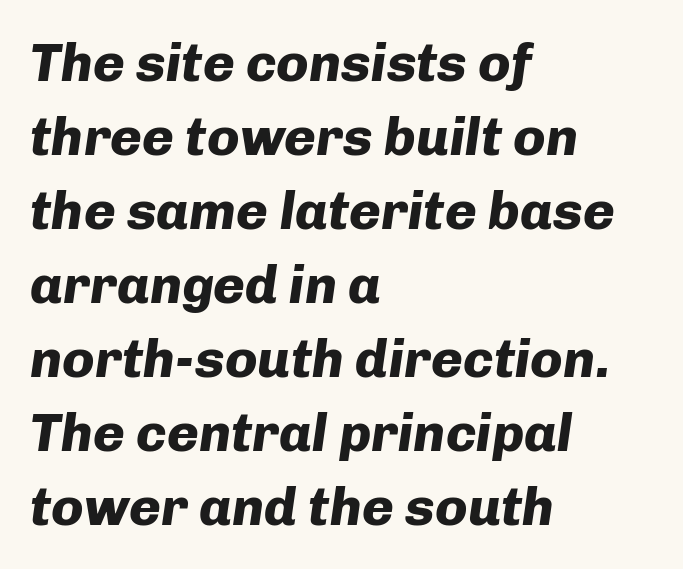
Q: Is the text bold? A: Yes.
Q: Is the text italic (slanted)? A: Yes, it leans right by about 8 degrees.
Q: Is the text underlined? A: No.
Q: How is the paragraph aligned? A: Left-aligned.
Q: Is the spacing between letters normal or unusually wide? A: Normal.
Q: Is the spacing between lines tight, normal or loose? A: Normal.
Q: Width (condensed, normal, or wide)? A: Normal.
Q: Stroke contrast? A: Low.
Q: x-height? A: Medium.
Q: Monospaced? A: No.
